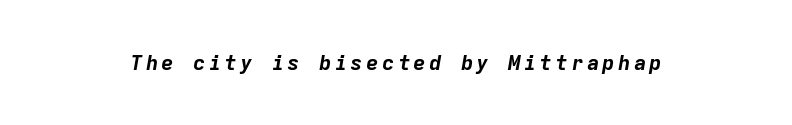
The image shows 21 px bold type, italic (leaning right); set not underlined.
